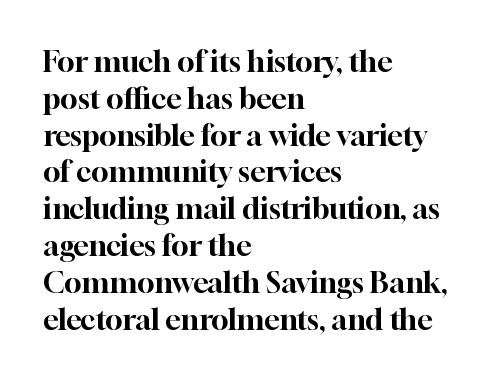
The image shows 29 px serif type, upright; set left-aligned, normal line spacing (1.27x), normal letter spacing, not underlined; high stroke contrast and a medium x-height.
